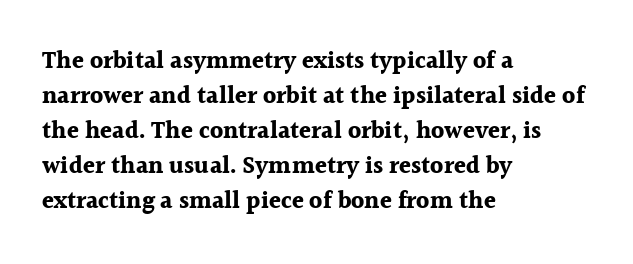
{"italic": "no", "bold": "yes", "underline": "no", "align": "left", "line_spacing": "normal", "line_spacing_ratio": 1.46, "letter_spacing": "normal", "letter_spacing_em": 0.0, "glyph_px": 24}
